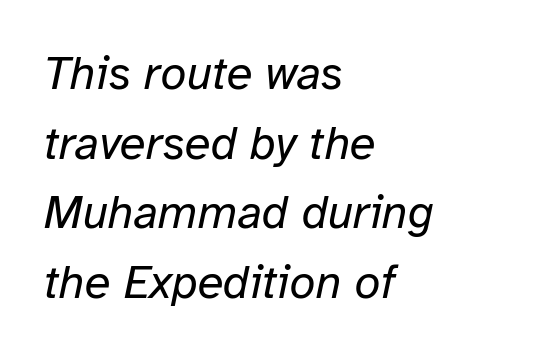
Inter-character spacing is left at the font's built-in metrics. Leading matches the norm, producing a regular column. The compositor pushed each line to the left boundary. Here the designer chose a conventional face with non-uniform glyph widths. Observe the lean: these are italic letterforms. Nobody drew a line under any word here.
